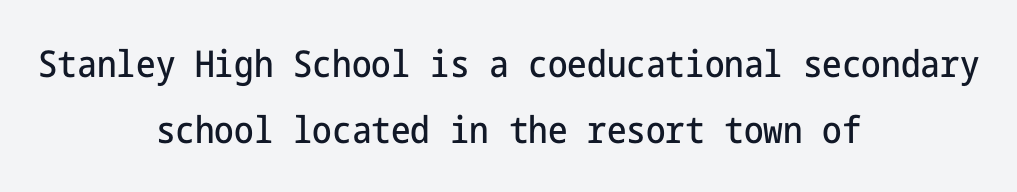
The image shows 37 px condensed sans-serif type, upright; set centered, line spacing 1.79x, normal letter spacing, not underlined; low stroke contrast and a medium x-height.
